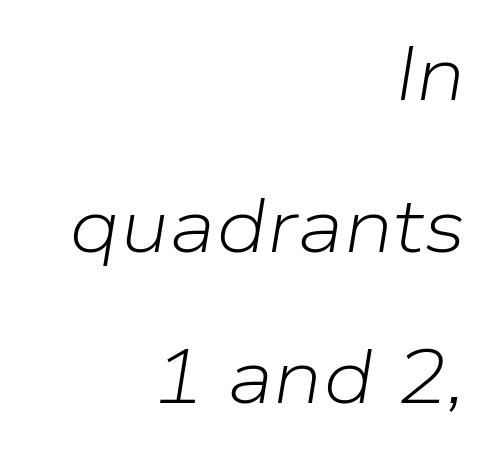
The image shows 77 px light type, italic (leaning right); set right-aligned, loose line spacing (1.97x), normal letter spacing, not underlined; low stroke contrast and a medium x-height.
